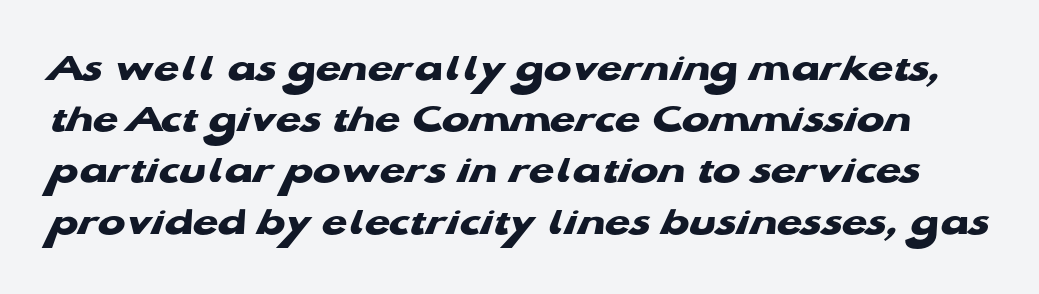
{"serif": "no", "bold": "yes", "weight": "heavy", "width": "wide", "stroke_contrast": "low", "x_height": "medium", "monospaced": "no", "underline": "no", "line_spacing": "normal", "line_spacing_ratio": 1.25, "letter_spacing": "normal", "letter_spacing_em": 0.0, "glyph_px": 41}
